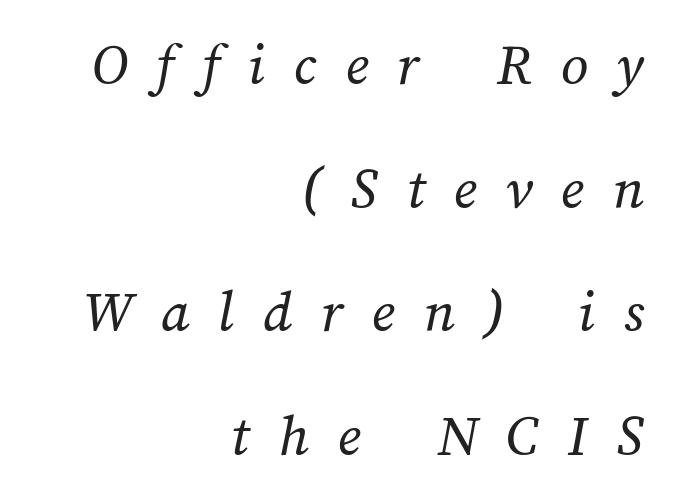
Q: Is the text bold? A: No.
Q: Is the text underlined? A: No.
Q: How is the paragraph aligned? A: Right-aligned.
Q: Is the spacing between letters normal or unusually wide? A: Unusually wide.
Q: Is the spacing between lines tight, normal or loose? A: Loose.
Q: Width (condensed, normal, or wide)? A: Normal.
Q: Stroke contrast? A: Medium.
Q: x-height? A: Medium.
Q: Monospaced? A: No.
